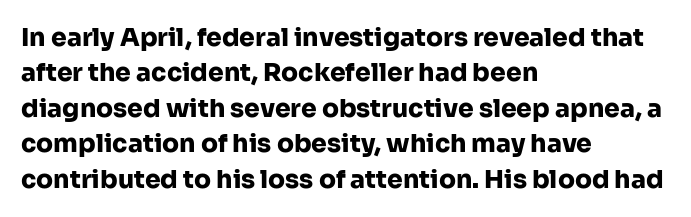
{"italic": "no", "bold": "yes", "underline": "no", "align": "left", "line_spacing": "normal", "line_spacing_ratio": 1.42, "letter_spacing": "normal", "letter_spacing_em": 0.0, "glyph_px": 25}
